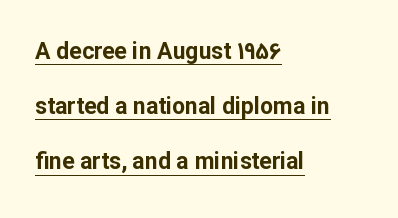
The image shows 23 px bold type, upright; set left-aligned, loose line spacing (2.4x), normal letter spacing, underlined.
